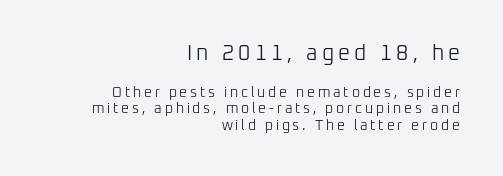
The image shows 21 px text type, upright; set right-aligned, line spacing 1.18x, unusually wide letter spacing (+0.2 em), not underlined; the first (top) block is 1.5x larger.
